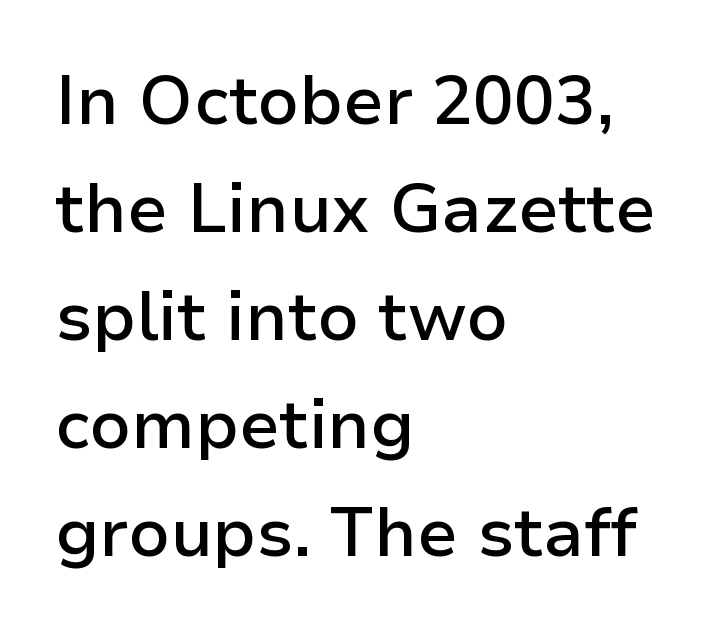
{"serif": "no", "italic": "no", "bold": "semi", "weight": "semibold", "width": "normal", "stroke_contrast": "low", "x_height": "medium", "monospaced": "no", "underline": "no", "align": "left", "line_spacing": "normal", "line_spacing_ratio": 1.59, "letter_spacing": "normal", "letter_spacing_em": 0.0, "glyph_px": 68}
